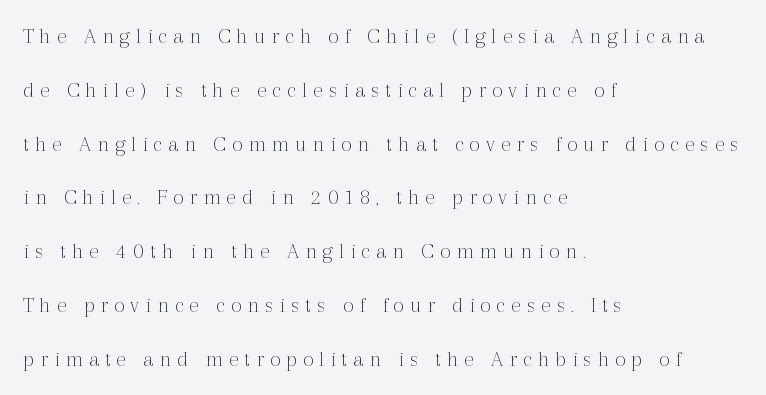
Q: Is the text bold? A: No.
Q: Is the text italic (slanted)? A: No, it is upright.
Q: Is the text underlined? A: No.
Q: How is the paragraph aligned? A: Left-aligned.
Q: Is the spacing between letters normal or unusually wide? A: Unusually wide.
Q: Is the spacing between lines tight, normal or loose? A: Loose.
